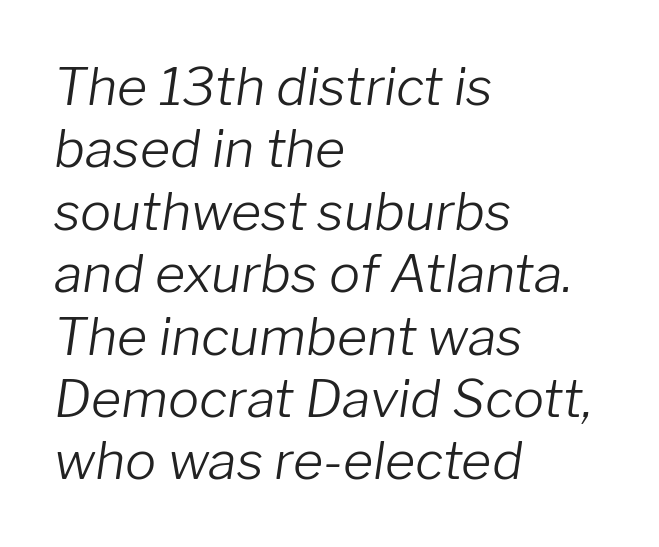
Heaviness? Minimal to ordinary, like unemphasized prose. Only glyphs here, with clear space below each row. Line starts are locked; line ends wander. You could call the tracking neutral — neither tight nor loose. The face used here has a pronounced slope to its letters. You could not count columns in this text — the font is proportionally spaced.
